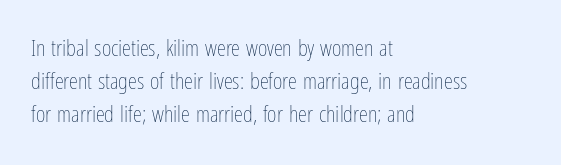
Q: Is the text bold? A: No.
Q: Is the text italic (slanted)? A: No, it is upright.
Q: Is the text underlined? A: No.
Q: How is the paragraph aligned? A: Left-aligned.
Q: Is the spacing between letters normal or unusually wide? A: Normal.
Q: Is the spacing between lines tight, normal or loose? A: Normal.
